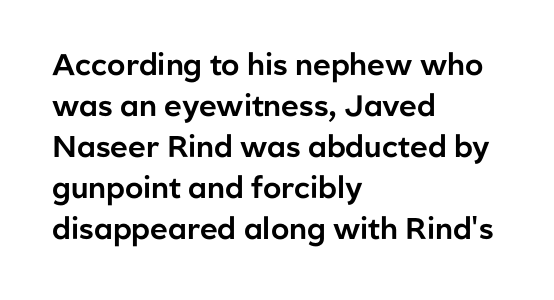
{"serif": "no", "italic": "no", "width": "normal", "stroke_contrast": "low", "x_height": "medium", "monospaced": "no", "underline": "no", "align": "left", "line_spacing": "normal", "line_spacing_ratio": 1.37, "letter_spacing": "normal", "letter_spacing_em": 0.0, "glyph_px": 30}
